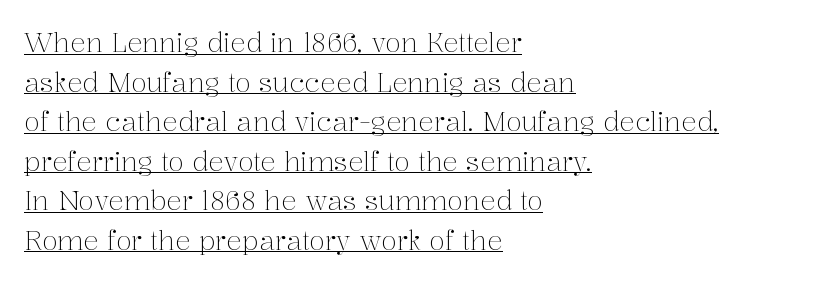
{"italic": "no", "bold": "no", "underline": "yes", "align": "left", "line_spacing": "normal", "line_spacing_ratio": 1.52, "letter_spacing": "normal", "letter_spacing_em": 0.0, "glyph_px": 26}
